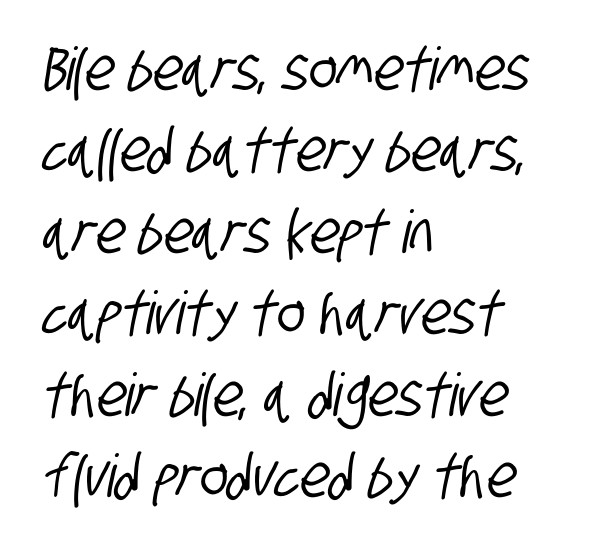
The image shows 59 px condensed sans-serif type; set left-aligned, normal line spacing (1.38x), normal letter spacing, not underlined; low stroke contrast and a large x-height.
